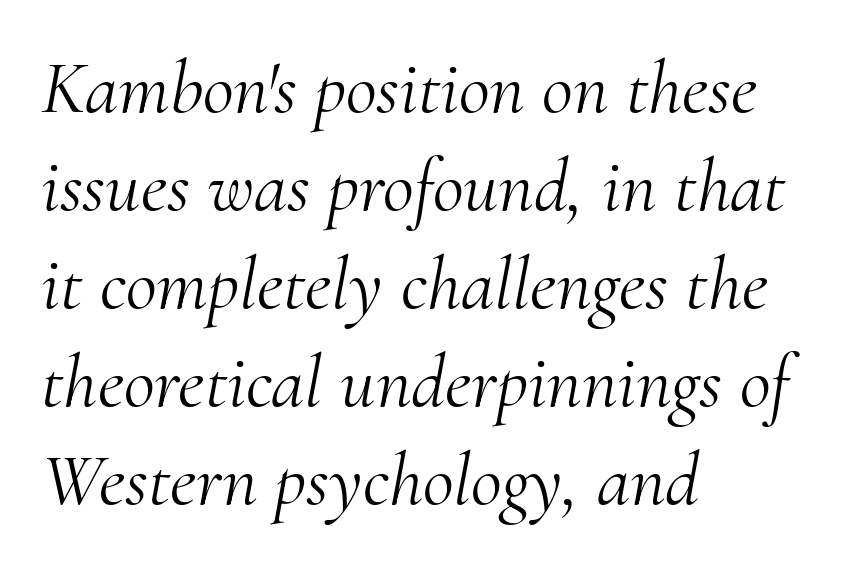
The image shows 76 px light serif type, italic (leaning right); set left-aligned, normal line spacing (1.29x), normal letter spacing, not underlined; medium stroke contrast and a small x-height.
